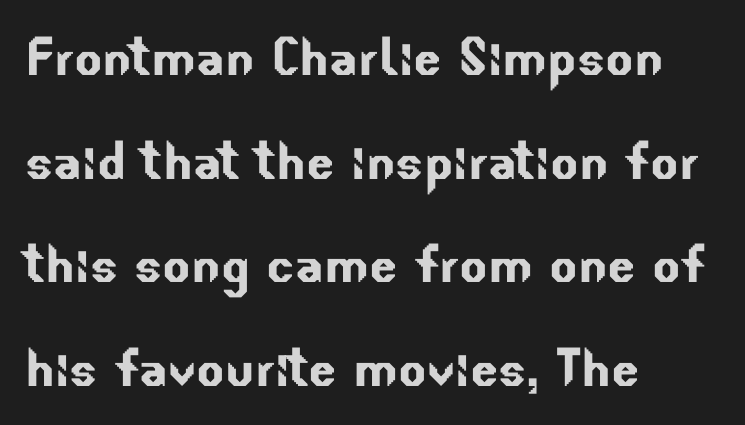
Classification — sans serif. Think of a printed novel: that variable character pitch is what you see here. Students, note that the glyphs here touch the page at normal intervals. Whoever set this chose a conventional vertical rhythm. Only glyphs here, with clear space below each row. The lines in this sample share a left origin and differ only in where they stop.
